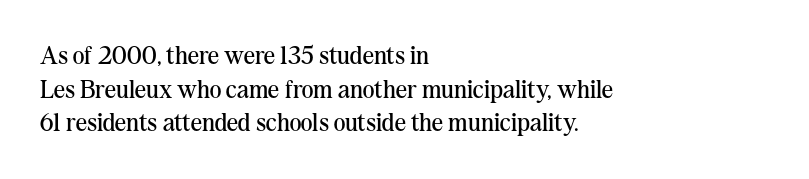
{"italic": "no", "bold": "no", "underline": "no", "align": "left", "line_spacing": "normal", "line_spacing_ratio": 1.35, "letter_spacing": "normal", "letter_spacing_em": 0.0, "glyph_px": 25}
